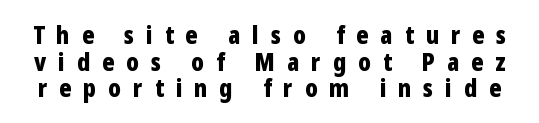
This sample uses expanded letter spacing, leaving extra air between glyphs. Pretty heavy lettering here — definitely bold. Leading: reduced. Characters remain perfectly vertical along every line.
